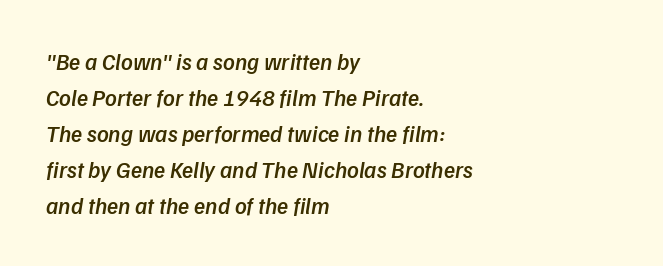
{"bold": "semi", "underline": "no", "align": "left", "line_spacing": "normal", "line_spacing_ratio": 1.56, "letter_spacing": "normal", "letter_spacing_em": 0.0, "glyph_px": 23}
